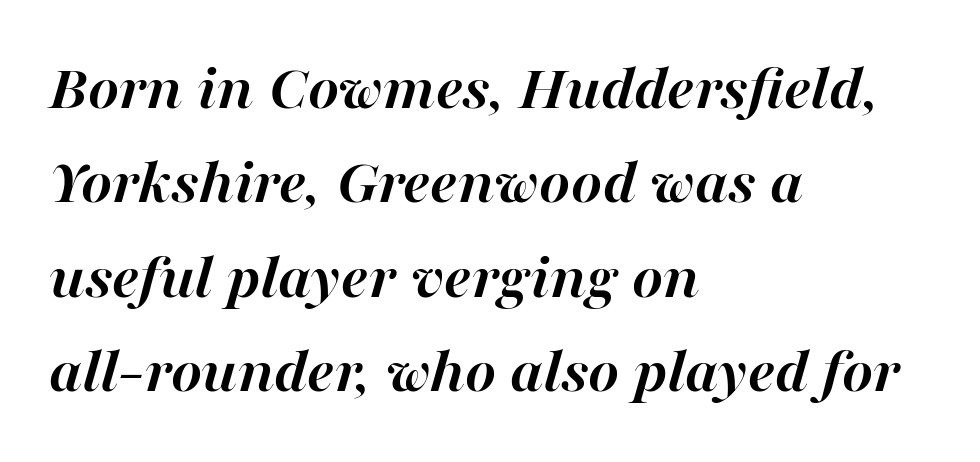
{"italic": "yes", "lean": "right", "slant_degrees": 16, "bold": "yes", "weight": "semibold", "width": "normal", "stroke_contrast": "high", "x_height": "medium", "monospaced": "no", "underline": "no", "align": "left", "line_spacing": "normal", "line_spacing_ratio": 1.43, "letter_spacing": "normal", "letter_spacing_em": 0.0, "glyph_px": 66}
